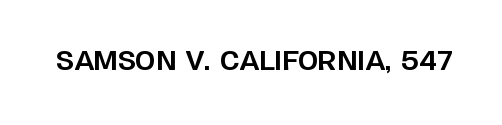
Q: Is the text bold? A: Yes.
Q: Is the text italic (slanted)? A: No, it is upright.
Q: Is the text underlined? A: No.
Q: Is the spacing between letters normal or unusually wide? A: Normal.
